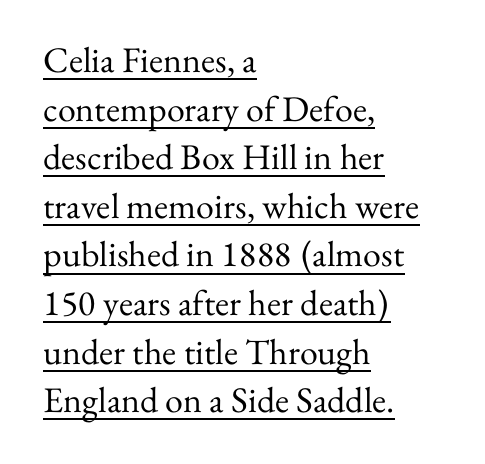
Q: Is the text bold? A: No.
Q: Is the text italic (slanted)? A: No, it is upright.
Q: Is the typeface a serif or a sans-serif typeface? A: Serif.
Q: Is the text underlined? A: Yes.
Q: How is the paragraph aligned? A: Left-aligned.
Q: Is the spacing between letters normal or unusually wide? A: Normal.
Q: Is the spacing between lines tight, normal or loose? A: Normal.
Q: Width (condensed, normal, or wide)? A: Normal.
Q: Stroke contrast? A: Medium.
Q: x-height? A: Small.
Q: Monospaced? A: No.
